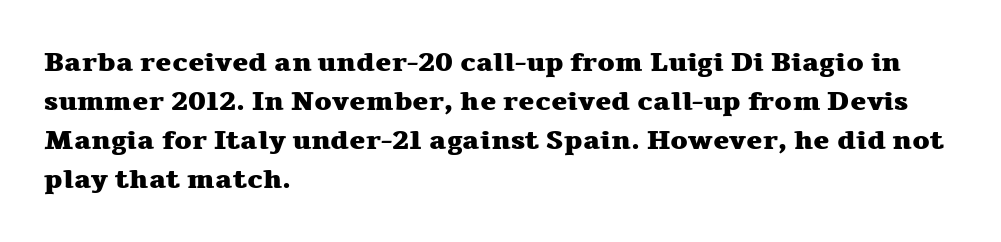
Line starts are locked; line ends wander. On the weight axis this lands at bold, roughly 700. Italic: no, the glyphs are upright roman. Glance below the letters and you will spot only blank space.
